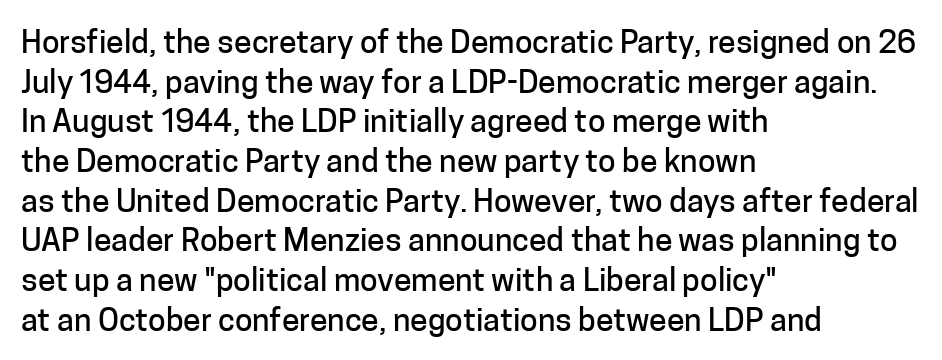
Q: Is the text italic (slanted)? A: No, it is upright.
Q: Is the typeface a serif or a sans-serif typeface? A: Sans-serif.
Q: Is the text underlined? A: No.
Q: How is the paragraph aligned? A: Left-aligned.
Q: Is the spacing between letters normal or unusually wide? A: Normal.
Q: Width (condensed, normal, or wide)? A: Normal.
Q: Stroke contrast? A: Low.
Q: x-height? A: Medium.
Q: Monospaced? A: No.
